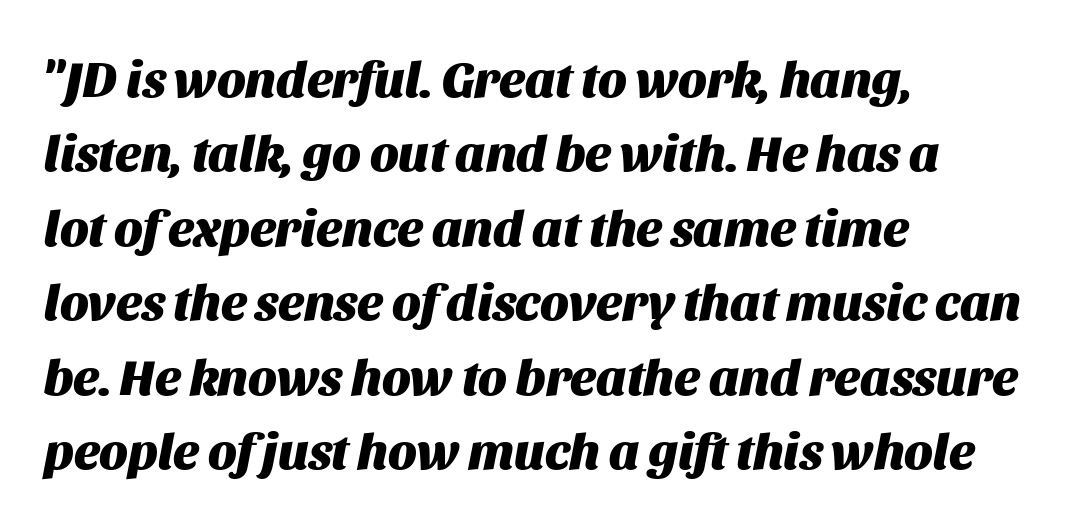
Q: Is the text bold? A: Yes.
Q: Is the text italic (slanted)? A: Yes, it leans right by about 11 degrees.
Q: Is the text underlined? A: No.
Q: How is the paragraph aligned? A: Left-aligned.
Q: Is the spacing between letters normal or unusually wide? A: Normal.
Q: Is the spacing between lines tight, normal or loose? A: Normal.
Q: Width (condensed, normal, or wide)? A: Normal.
Q: Stroke contrast? A: Medium.
Q: x-height? A: Large.
Q: Monospaced? A: No.
